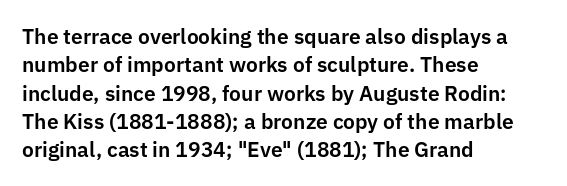
{"italic": "no", "underline": "no", "align": "left", "line_spacing": "normal", "line_spacing_ratio": 1.35, "letter_spacing": "normal", "letter_spacing_em": 0.0, "glyph_px": 21}
